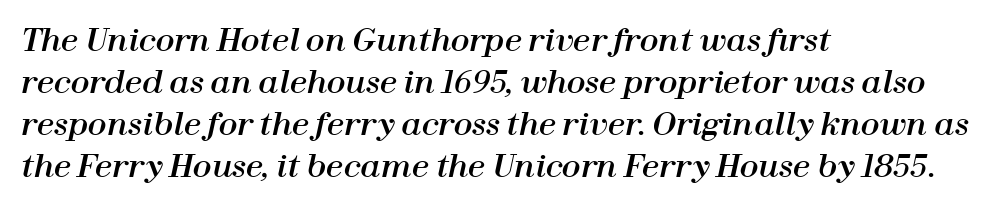
Q: Is the text italic (slanted)? A: Yes, it leans right by about 12 degrees.
Q: Is the text underlined? A: No.
Q: How is the paragraph aligned? A: Left-aligned.
Q: Is the spacing between letters normal or unusually wide? A: Normal.
Q: Is the spacing between lines tight, normal or loose? A: Normal.
Q: Width (condensed, normal, or wide)? A: Normal.
Q: Stroke contrast? A: High.
Q: x-height? A: Medium.
Q: Monospaced? A: No.
